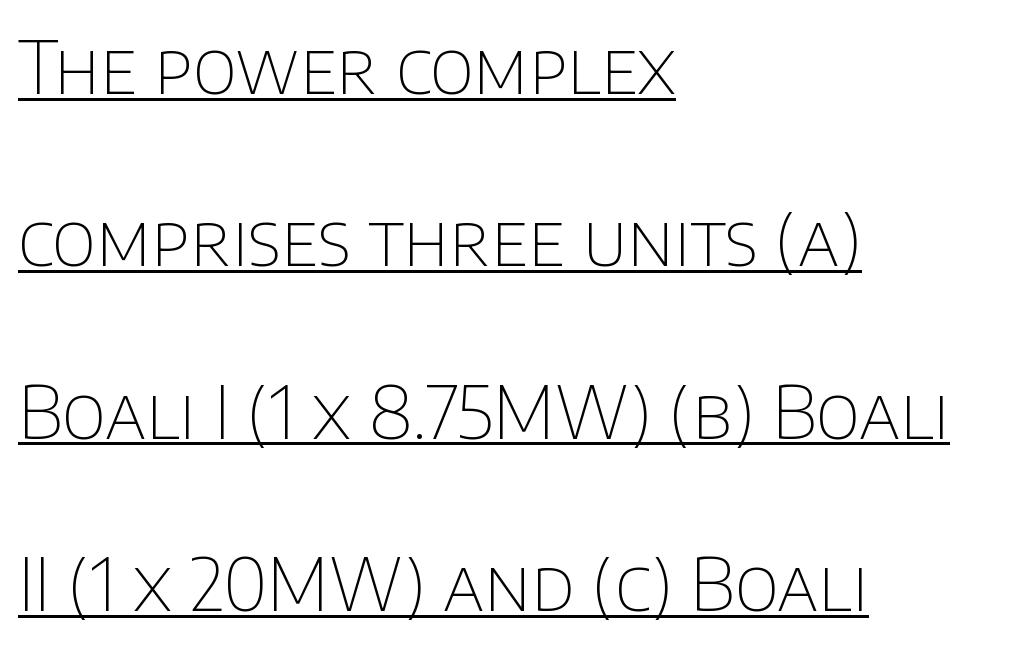
The image shows 73 px thin sans-serif type, upright; set left-aligned, loose line spacing (2.36x), normal letter spacing, underlined; low stroke contrast and a large x-height.
